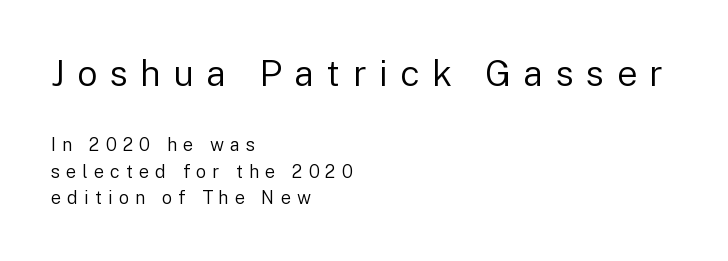
Q: Is the text bold? A: No.
Q: Is the text italic (slanted)? A: No, it is upright.
Q: Is the typeface a serif or a sans-serif typeface? A: Sans-serif.
Q: Is the text underlined? A: No.
Q: How is the paragraph aligned? A: Left-aligned.
Q: Is the spacing between letters normal or unusually wide? A: Unusually wide.
Q: Is the spacing between lines tight, normal or loose? A: Normal.
Q: Which block of text is set in a larger size, the first (top) or the second (bottom)? A: The first (top) one.
Q: Width (condensed, normal, or wide)? A: Normal.
Q: Stroke contrast? A: Low.
Q: x-height? A: Medium.
Q: Monospaced? A: No.
